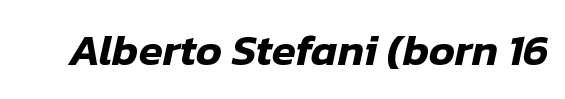
Caption: standard tracking, unaltered. This sample has the flowing, uneven cadence of proportional lettering. Lines of text with bare space underneath. The whole block is typeset with a tilt.
